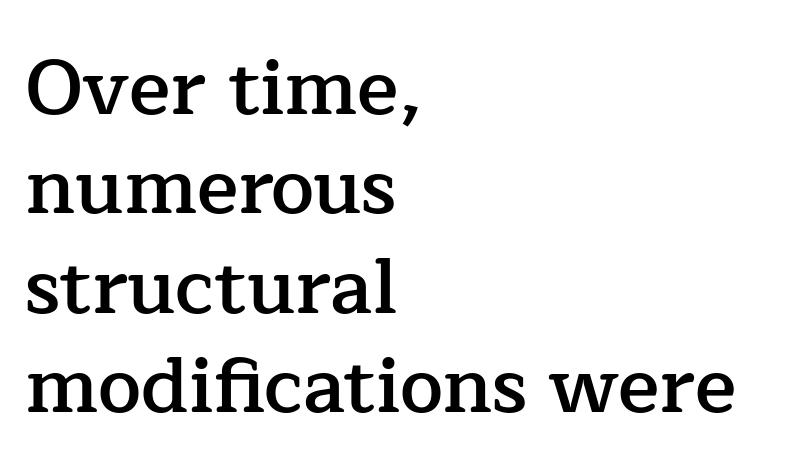
Q: Is the text bold? A: Semi-bold.
Q: Is the text italic (slanted)? A: No, it is upright.
Q: Is the typeface a serif or a sans-serif typeface? A: Serif.
Q: Is the text underlined? A: No.
Q: How is the paragraph aligned? A: Left-aligned.
Q: Is the spacing between letters normal or unusually wide? A: Normal.
Q: Is the spacing between lines tight, normal or loose? A: Normal.
Q: Width (condensed, normal, or wide)? A: Normal.
Q: Stroke contrast? A: Low.
Q: x-height? A: Medium.
Q: Monospaced? A: No.
